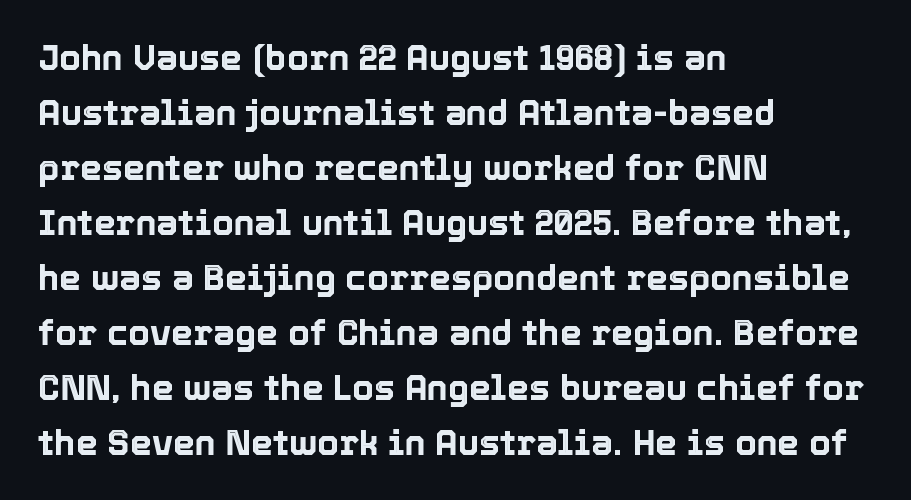
Plain, unruled lines of type. Evenly set lines give the paragraph a standard silhouette. Glyph-to-glyph distance matches everyday printed text. Leftover space on each line is placed entirely after the last word. The letters advance in unequal steps, a hallmark of proportional type. When letters stand straight like this, we call the style roman or upright.
